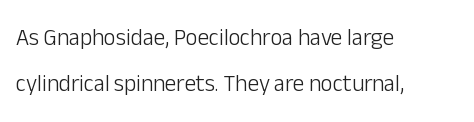
Q: Is the text bold? A: No.
Q: Is the text italic (slanted)? A: No, it is upright.
Q: Is the text underlined? A: No.
Q: How is the paragraph aligned? A: Left-aligned.
Q: Is the spacing between letters normal or unusually wide? A: Normal.
Q: Is the spacing between lines tight, normal or loose? A: Loose.
